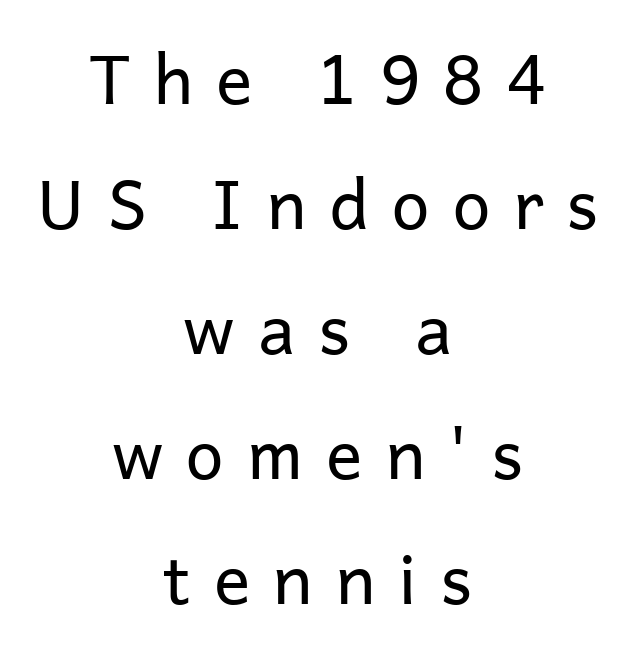
The image shows 68 px regular-weight sans-serif type, upright; set centered, line spacing 1.84x, unusually wide letter spacing (+0.34 em), not underlined; low stroke contrast and a medium x-height.
